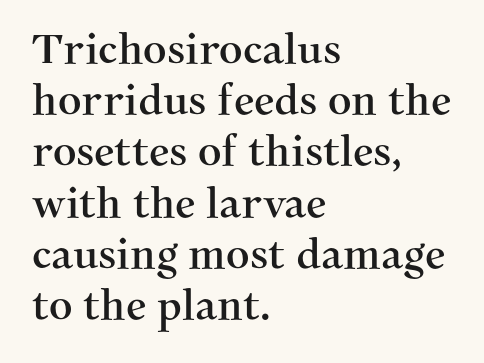
{"serif": "yes", "italic": "no", "width": "normal", "stroke_contrast": "medium", "x_height": "medium", "monospaced": "no", "underline": "no", "align": "left", "line_spacing": "normal", "line_spacing_ratio": 1.25, "letter_spacing": "normal", "letter_spacing_em": 0.0, "glyph_px": 41}
